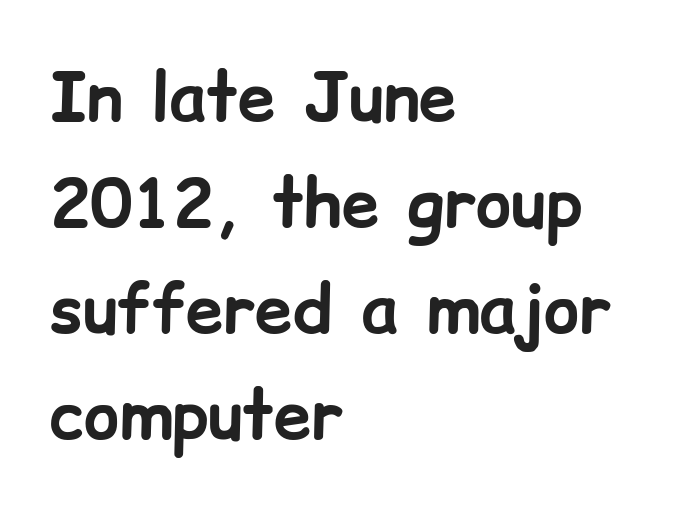
{"serif": "no", "italic": "no", "bold": "yes", "weight": "bold", "width": "normal", "stroke_contrast": "low", "x_height": "medium", "monospaced": "no", "underline": "no", "align": "left", "line_spacing": "normal", "line_spacing_ratio": 1.58, "letter_spacing": "normal", "letter_spacing_em": 0.0, "glyph_px": 67}
